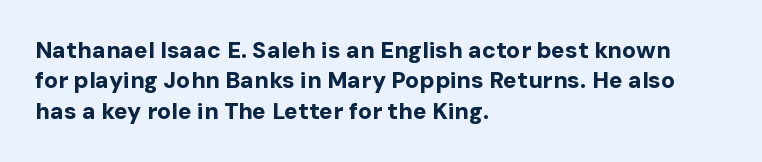
{"italic": "no", "bold": "yes", "underline": "no", "align": "left", "line_spacing": "normal", "line_spacing_ratio": 1.32, "letter_spacing": "normal", "letter_spacing_em": 0.0, "glyph_px": 23}
